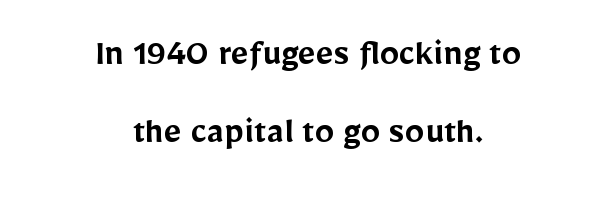
The specimen reads as upright at a glance. The passage shown is not underscored anywhere. Do the characters align in a grid? No, the font is proportional. Teacher's note: observe the equal gaps on both sides — that is centered alignment.
